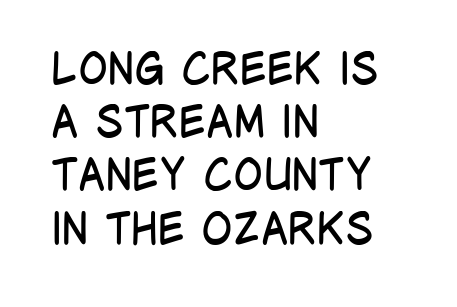
{"serif": "no", "italic": "no", "bold": "no", "weight": "regular", "width": "condensed", "stroke_contrast": "low", "x_height": "large", "monospaced": "no", "underline": "no", "align": "left", "line_spacing_ratio": 1.21, "letter_spacing": "normal", "letter_spacing_em": 0.0, "glyph_px": 44}
